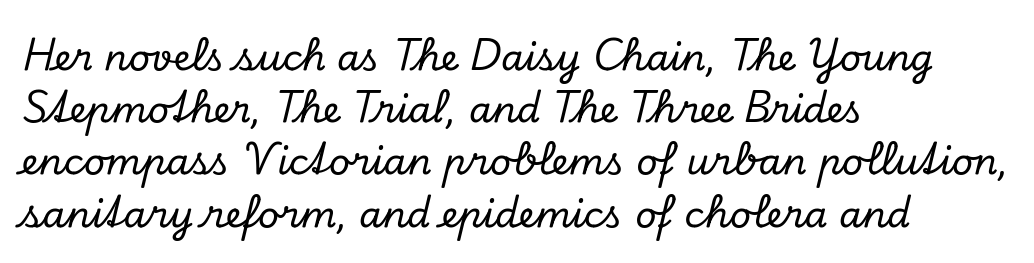
A classic flush-left, rag-right setting is used for this passage. This sample keeps an unexceptional amount of space between lines. Serifs: yes, visible at the terminals of the letterforms. The horizontal fit of the characters is conventional and even.
